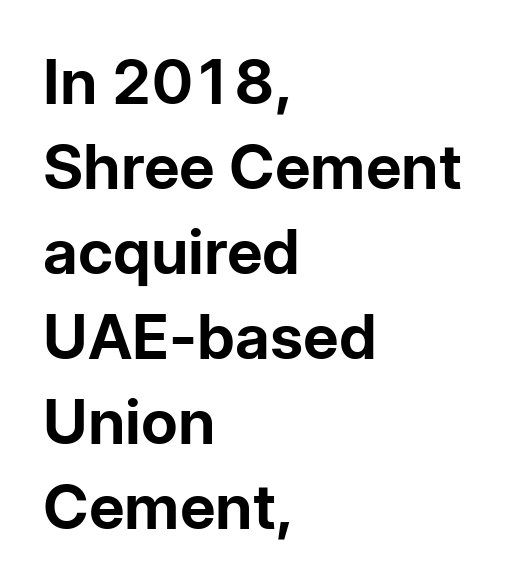
Every character sits straight up, as roman type does. The letters advance in unequal steps, a hallmark of proportional type. A sans-serif font was chosen for this passage. The face used here has the dense, thick strokes of a bold. Decoration check: the copy has no underline.
